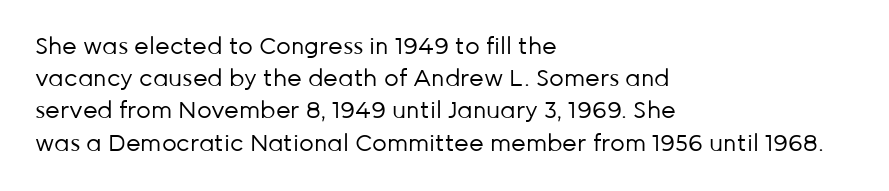
Q: Is the text bold? A: No.
Q: Is the text italic (slanted)? A: No, it is upright.
Q: Is the text underlined? A: No.
Q: How is the paragraph aligned? A: Left-aligned.
Q: Is the spacing between letters normal or unusually wide? A: Normal.
Q: Is the spacing between lines tight, normal or loose? A: Normal.
